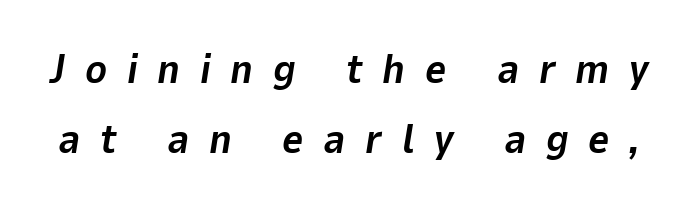
Heavy-handed strokes throughout: this text is bold. Words float on clear page, feet unadorned. The axis of the letterforms is tilted away from vertical. This sample has the flowing, uneven cadence of proportional lettering. The type is letterspaced generously, with wide tracking.
